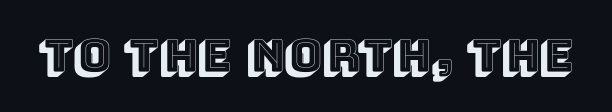
Glyph-to-glyph distance matches everyday printed text. The baseline area is clear. A typesetter would call this proportional, since set widths differ per character. Quick note: not italic, upright.
